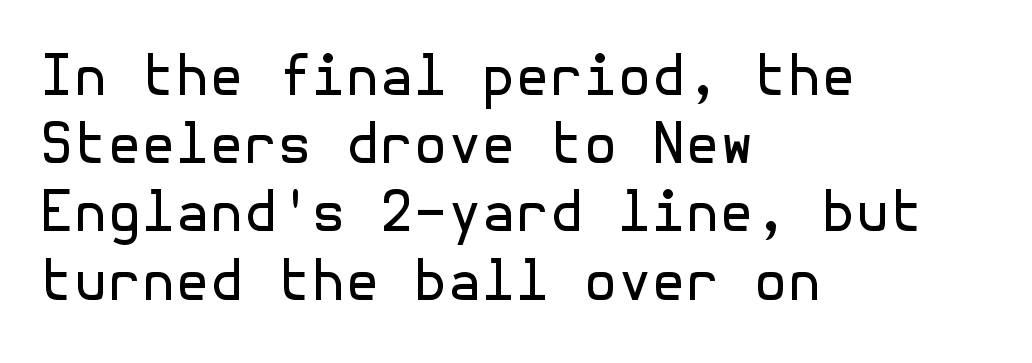
{"serif": "no", "italic": "no", "bold": "no", "weight": "regular", "width": "normal", "x_height": "medium", "underline": "no", "align": "left", "line_spacing_ratio": 1.24, "letter_spacing": "normal", "letter_spacing_em": 0.0, "glyph_px": 55}
